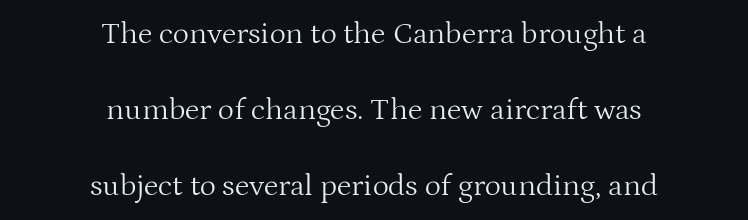
Unbolded letterforms with no extra heft. Anything drawn beneath the words? Only blank space. Type style note: has serifs. A great deal of white space separates one row of letters from the next. These lines are rendered in a variable-pitch font.
